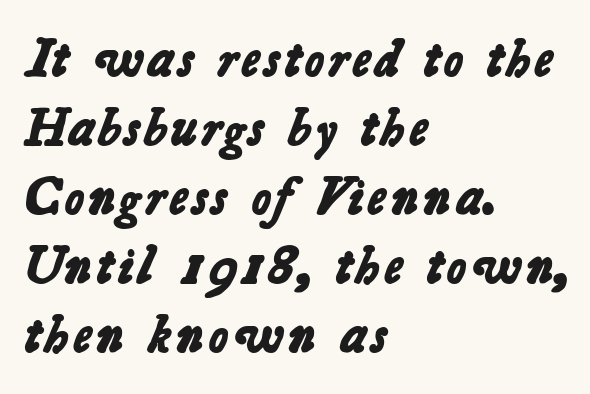
A typesetter would call this proportional, since set widths differ per character. The gaps between neighbouring characters are ordinary and unremarkable. Students, observe: this is what conventionally led text looks like. Caption: multi-line text, flush left, ragged right. Serif or sans? Sans — the stroke terminals are bare. The string is rendered with underlining switched off.
